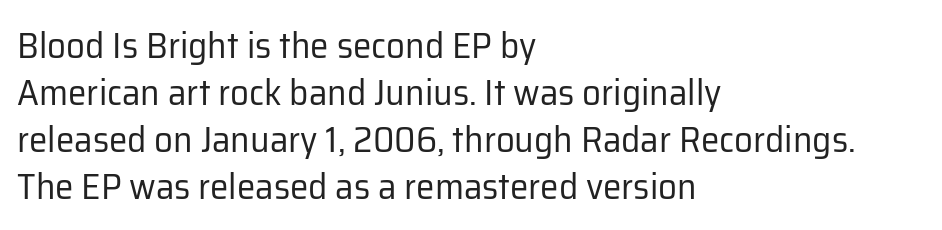
The passage shown is typed in a proportional face where columns would drift. Notice how the stems are strictly vertical — no italics here. The foot of each line stays bare and open. The font is comparable to plain body text, perhaps lighter.
